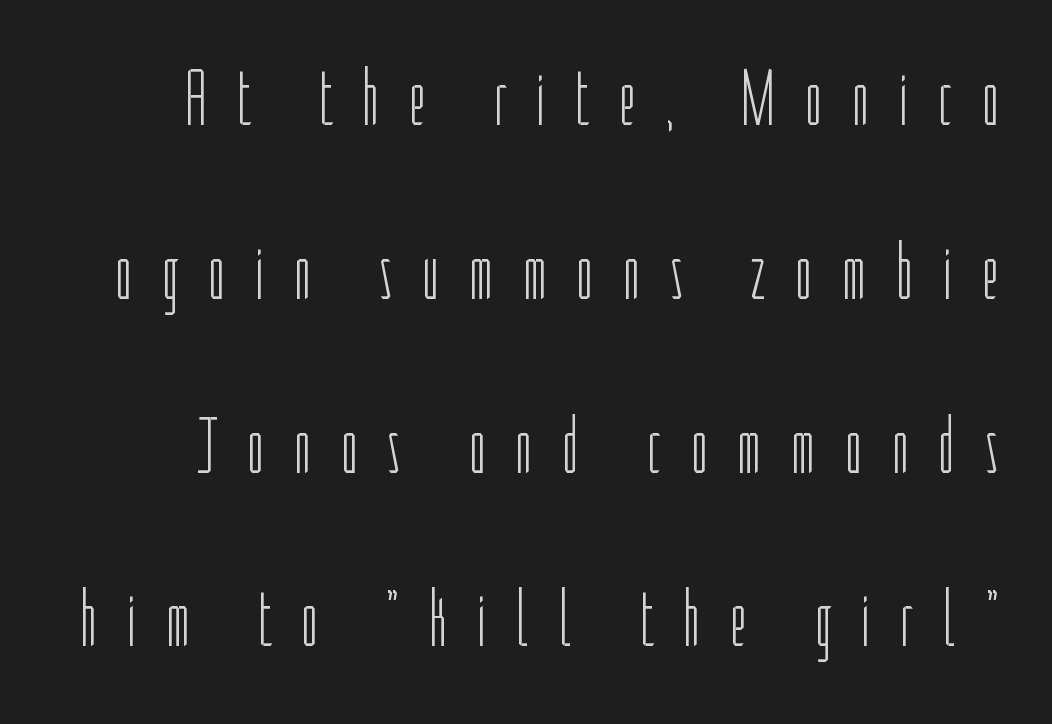
Q: Is the text bold? A: No.
Q: Is the text italic (slanted)? A: No, it is upright.
Q: Is the typeface a serif or a sans-serif typeface? A: Sans-serif.
Q: Is the text underlined? A: No.
Q: Is the spacing between letters normal or unusually wide? A: Unusually wide.
Q: Is the spacing between lines tight, normal or loose? A: Loose.
Q: Width (condensed, normal, or wide)? A: Condensed.
Q: Stroke contrast? A: Low.
Q: x-height? A: Medium.
Q: Monospaced? A: No.
